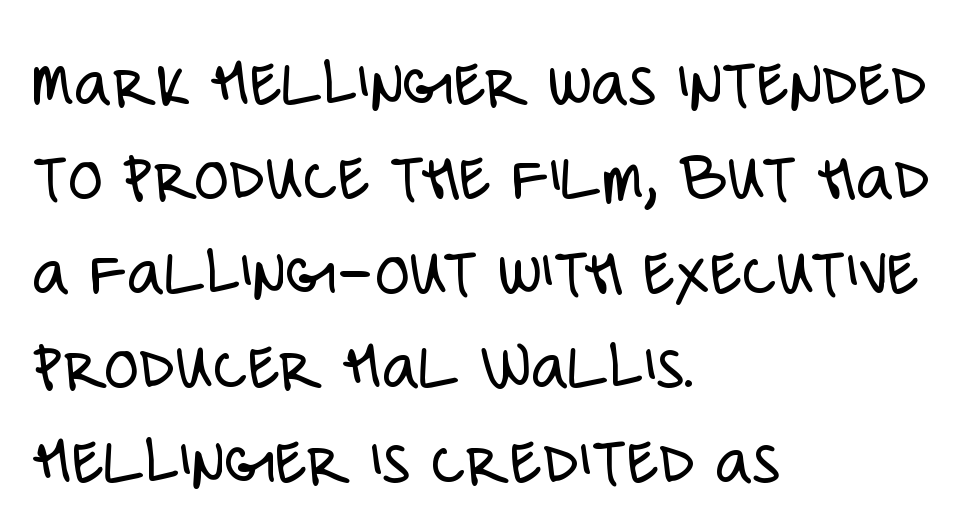
Q: Is the text bold? A: No.
Q: Is the text italic (slanted)? A: No, it is upright.
Q: Is the typeface a serif or a sans-serif typeface? A: Sans-serif.
Q: Is the text underlined? A: No.
Q: How is the paragraph aligned? A: Left-aligned.
Q: Is the spacing between letters normal or unusually wide? A: Normal.
Q: Is the spacing between lines tight, normal or loose? A: Normal.
Q: Width (condensed, normal, or wide)? A: Condensed.
Q: Stroke contrast? A: Low.
Q: x-height? A: Large.
Q: Monospaced? A: No.
